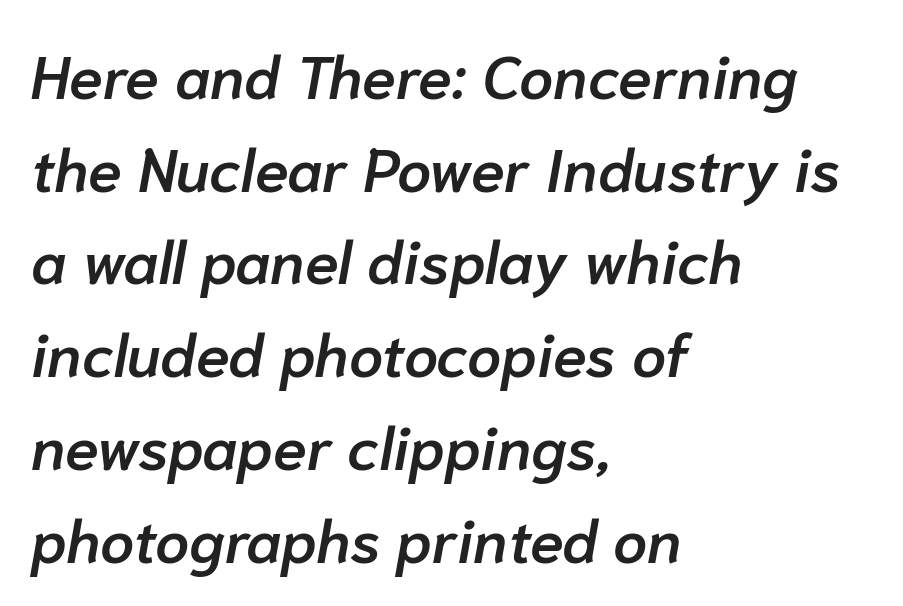
The passage shown is typed in a proportional face where columns would drift. The rendering keeps characters at their native spacing. Is the block centered? No — it sits flush against the left margin. Strokes here are thickened, but only to semibold level.
